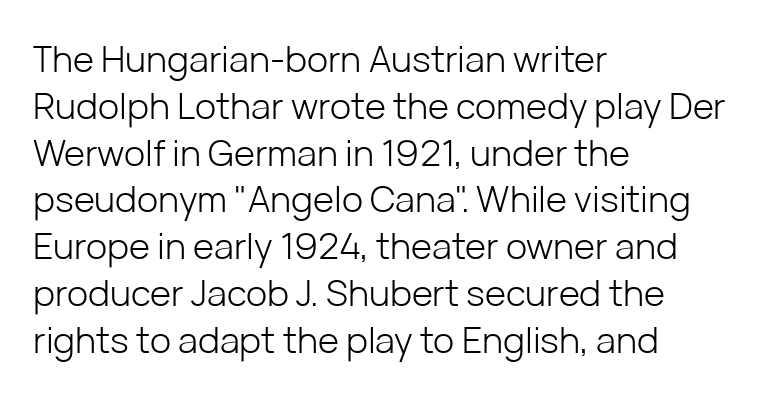
{"serif": "no", "italic": "no", "bold": "no", "weight": "light", "width": "normal", "stroke_contrast": "low", "x_height": "medium", "monospaced": "no", "underline": "no", "align": "left", "line_spacing": "normal", "line_spacing_ratio": 1.3, "letter_spacing": "normal", "letter_spacing_em": 0.0, "glyph_px": 36}
